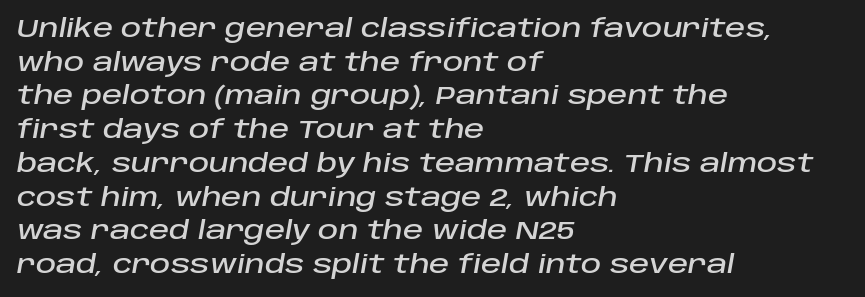
These lines keep a tight, regular rhythm from letter to letter. Horizontal bands of white between lines are of average thickness. The specimen reads as italic at a glance. This rendering uses left alignment, leaving the right contour irregular. The words here are not underlined.
